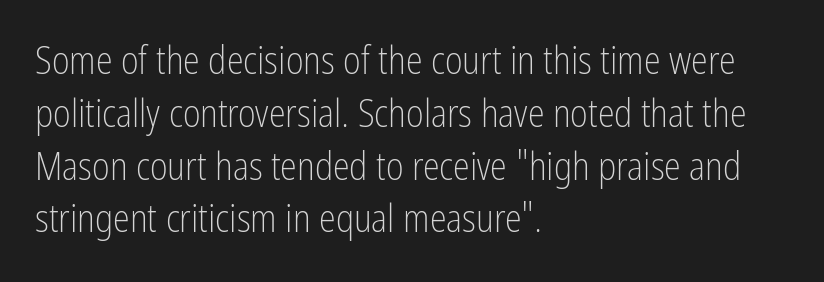
Q: Is the text bold? A: No.
Q: Is the text italic (slanted)? A: No, it is upright.
Q: Is the typeface a serif or a sans-serif typeface? A: Sans-serif.
Q: Is the text underlined? A: No.
Q: How is the paragraph aligned? A: Left-aligned.
Q: Is the spacing between letters normal or unusually wide? A: Normal.
Q: Is the spacing between lines tight, normal or loose? A: Normal.
Q: Width (condensed, normal, or wide)? A: Condensed.
Q: Stroke contrast? A: Low.
Q: x-height? A: Medium.
Q: Monospaced? A: No.
